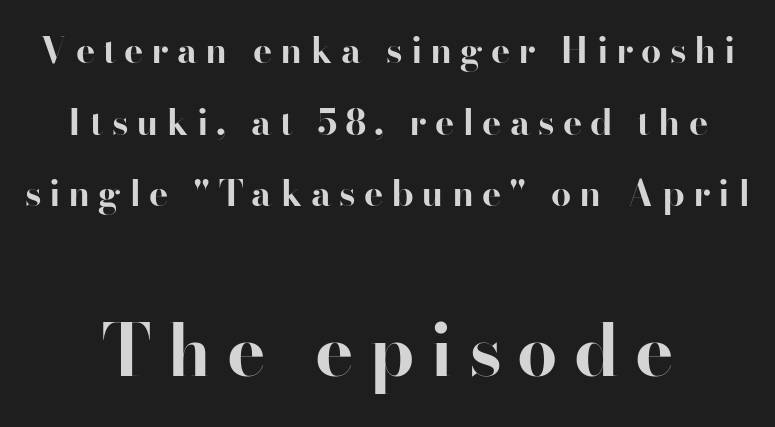
Spacing verdict: proportional, widths tailored to each character. The emphasis by scale lands on block number two, below. This rendering uses center alignment, leaving both contours irregular but symmetric. Characters remain perfectly vertical along every line. Heavy-handed strokes throughout: this text is bold. Letter spacing: wide.
